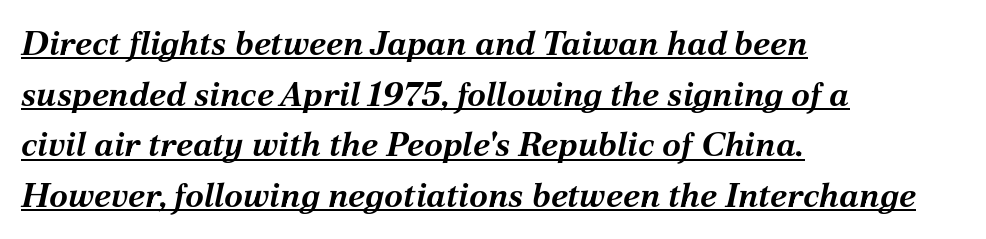
{"italic": "yes", "lean": "right", "slant_degrees": 12, "bold": "yes", "weight": "bold", "width": "normal", "stroke_contrast": "medium", "x_height": "medium", "monospaced": "no", "underline": "yes", "align": "left", "line_spacing": "normal", "line_spacing_ratio": 1.49, "letter_spacing": "normal", "letter_spacing_em": 0.0, "glyph_px": 34}
